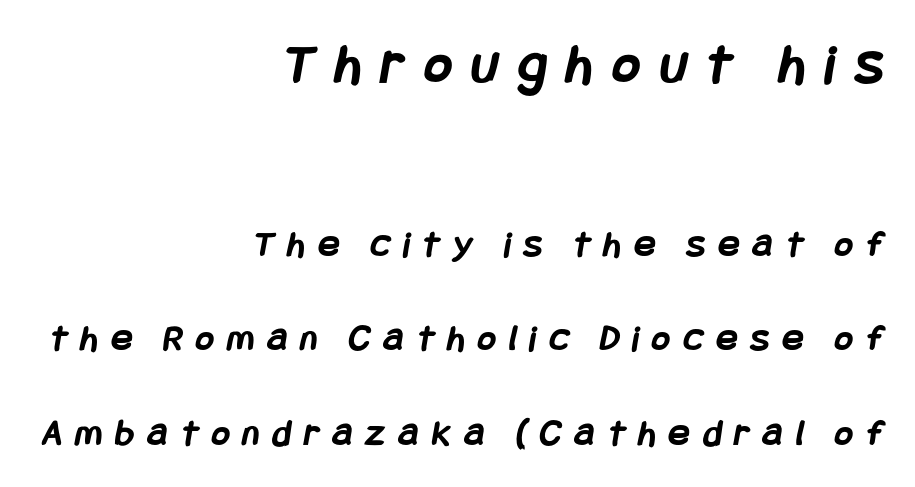
{"serif": "no", "bold": "yes", "weight": "semibold", "width": "condensed", "stroke_contrast": "low", "x_height": "large", "underline": "no", "align": "right", "line_spacing": "loose", "line_spacing_ratio": 2.42, "letter_spacing": "wide", "letter_spacing_em": 0.34, "larger_block": "first", "size_ratio": 1.51, "glyph_px": 59}
